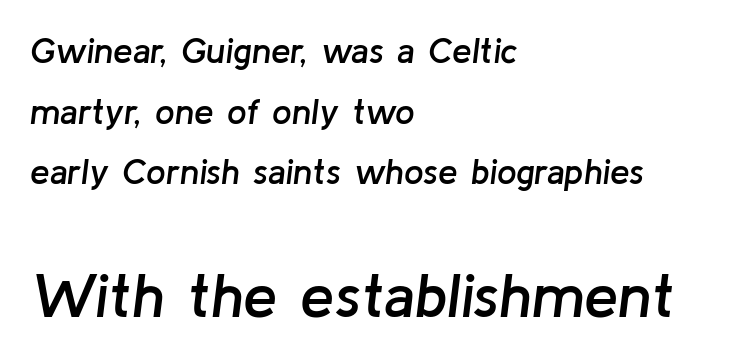
{"italic": "yes", "lean": "right", "slant_degrees": 8, "bold": "semi", "weight": "semibold", "width": "normal", "stroke_contrast": "low", "x_height": "medium", "monospaced": "no", "underline": "no", "align": "left", "line_spacing_ratio": 1.73, "letter_spacing": "normal", "letter_spacing_em": 0.0, "larger_block": "second", "size_ratio": 1.74, "glyph_px": 61}
